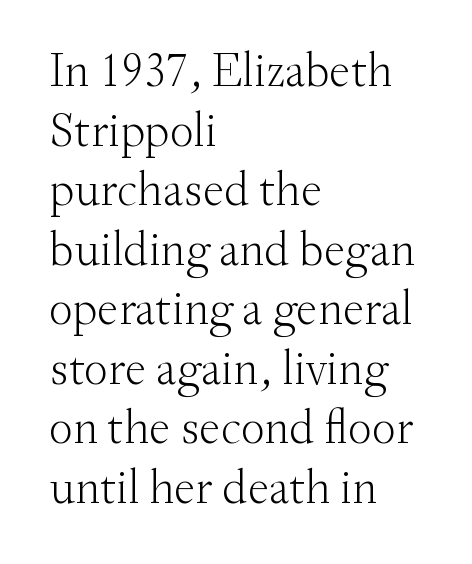
Q: Is the text bold? A: No.
Q: Is the text italic (slanted)? A: No, it is upright.
Q: Is the typeface a serif or a sans-serif typeface? A: Serif.
Q: Is the text underlined? A: No.
Q: How is the paragraph aligned? A: Left-aligned.
Q: Is the spacing between letters normal or unusually wide? A: Normal.
Q: Width (condensed, normal, or wide)? A: Normal.
Q: Stroke contrast? A: Medium.
Q: x-height? A: Small.
Q: Monospaced? A: No.
